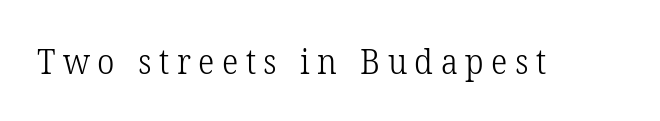
Q: Is the text bold? A: No.
Q: Is the text italic (slanted)? A: No, it is upright.
Q: Is the typeface a serif or a sans-serif typeface? A: Serif.
Q: Is the text underlined? A: No.
Q: Is the spacing between letters normal or unusually wide? A: Unusually wide.
Q: Width (condensed, normal, or wide)? A: Normal.
Q: Stroke contrast? A: Low.
Q: x-height? A: Medium.
Q: Monospaced? A: No.
